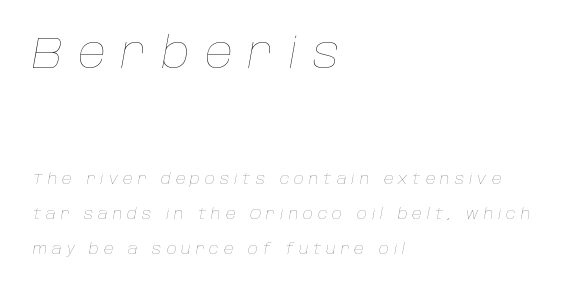
The lettering tilts uniformly, giving the passage an italic look. The passage shown has open, widely tracked lettering throughout. The more generous point size was reserved for the upper chunk. A typesetter would call this proportional, since set widths differ per character. A student would call this left alignment; a typographer would say flush left, rag right.
